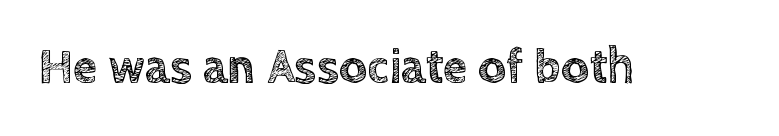
The image shows 49 px text type, upright; set normal letter spacing, not underlined; a large x-height.
